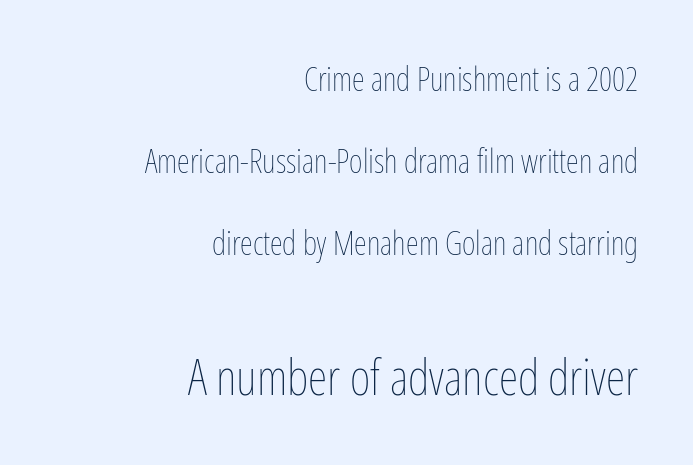
Bold? No — there's no thickening of the strokes. These lines were composed using upright roman letters. Where is the straight margin? On the right. Compared with typical body copy, the letter spacing here is the same. Unmarked baselines from the first word to the last.
